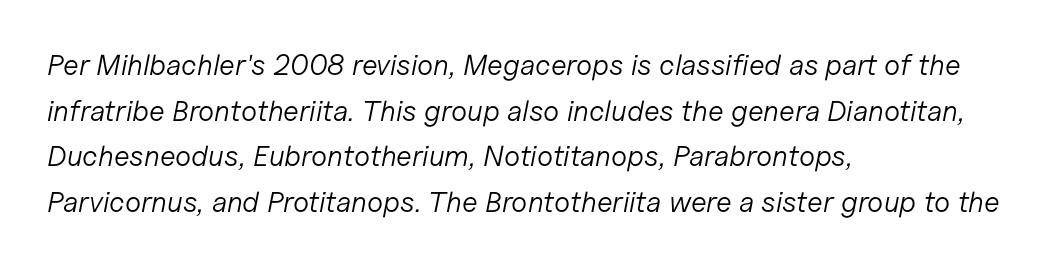
The image shows 29 px light type, italic (leaning right); set left-aligned, normal line spacing (1.57x), normal letter spacing, not underlined; low stroke contrast and a medium x-height.
